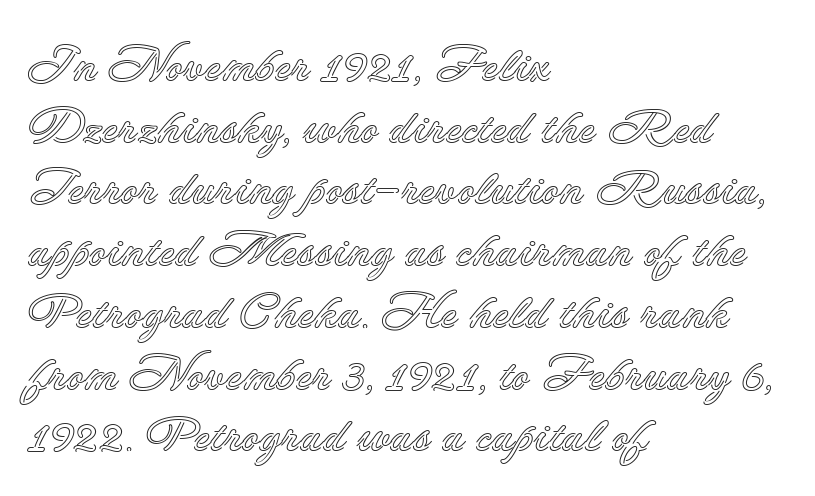
The image shows 49 px text type; set left-aligned, normal line spacing (1.26x), normal letter spacing, not underlined; a small x-height.
